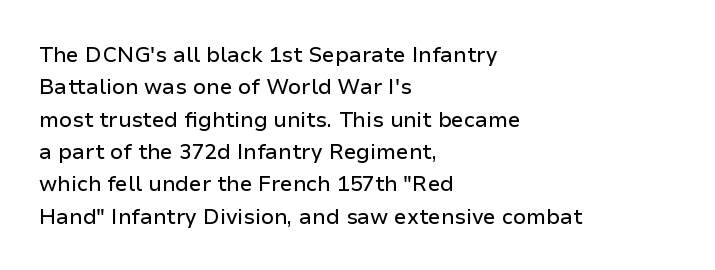
The image shows 21 px text type, upright; set left-aligned, normal line spacing (1.54x), normal letter spacing, not underlined.
